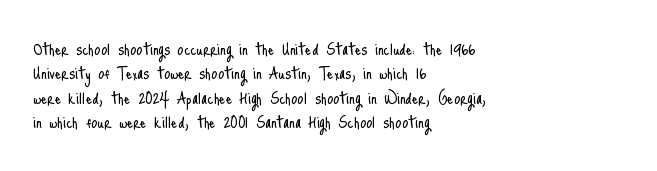
Q: Is the text bold? A: No.
Q: Is the text italic (slanted)? A: No, it is upright.
Q: Is the text underlined? A: No.
Q: How is the paragraph aligned? A: Left-aligned.
Q: Is the spacing between letters normal or unusually wide? A: Normal.
